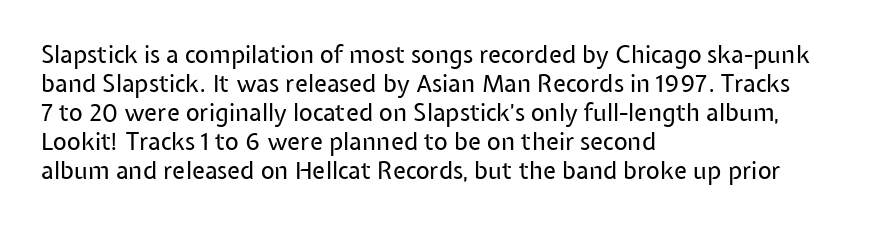
The strokes carry an ordinary text weight at most. Default kerning and tracking; the words read as compact shapes. The gap between lines stays unmarked. Does the lettering tilt? It doesn't — this is upright.
